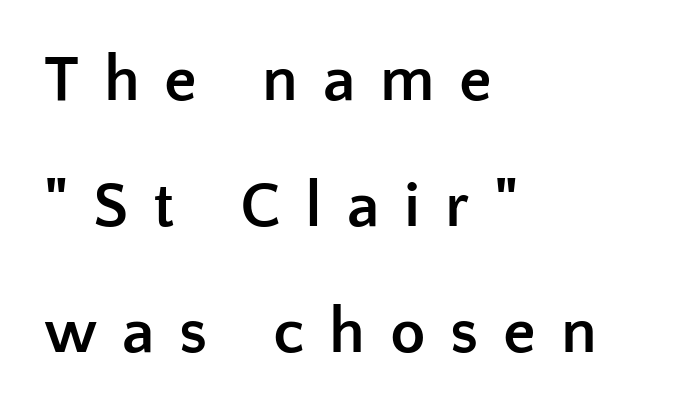
Honestly, there is no underline to notice here at all. Every letter is thick-stroked: bold, no question. The face used here is proportionally spaced, like ordinary book or web type. Display-style spreading of the glyphs; the letterfit is very open.
